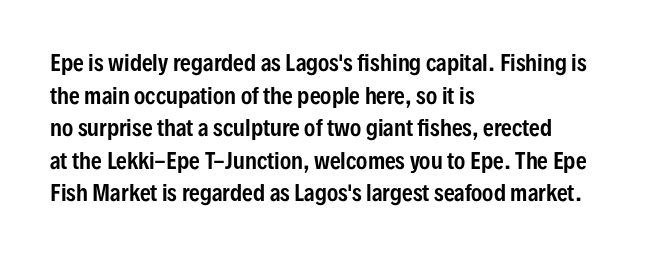
{"italic": "no", "underline": "no", "align": "left", "line_spacing": "normal", "line_spacing_ratio": 1.55, "letter_spacing": "normal", "letter_spacing_em": 0.0, "glyph_px": 21}
